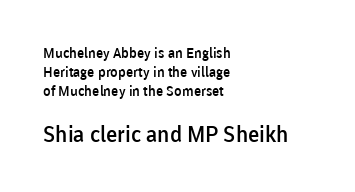
Visually the block forms a straight wall on the left and a jagged coastline on the right. The gaps between neighbouring characters are ordinary and unremarkable. Summary of weight: moderately heavy, a semibold. Underlining? Definitely not there.
